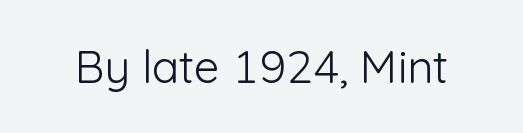
{"serif": "no", "italic": "no", "bold": "no", "weight": "light", "width": "normal", "stroke_contrast": "low", "x_height": "medium", "monospaced": "no", "underline": "no", "letter_spacing": "normal", "letter_spacing_em": 0.0, "glyph_px": 45}
